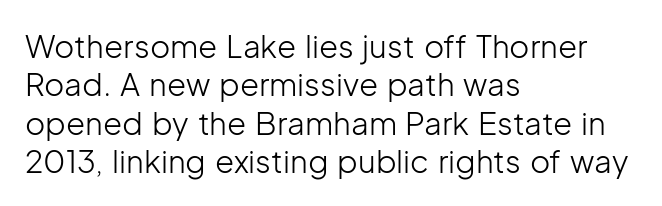
Leftover space on each line is placed entirely after the last word. The letterforms sit at book weight or below. You can tell it's not italic because the verticals are truly vertical. The glyphs are unaccompanied by any horizontal stroke below them. Regarding serifs, this sample does without them.
